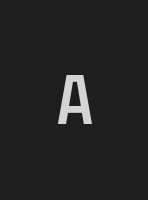
The passage shown is typed in a proportional face where columns would drift. On the weight axis this lands at semibold, roughly 600. How are the letters spaced? Widely, with obvious added tracking. Check where the strokes stop: nothing finishes them off — pure sans.
